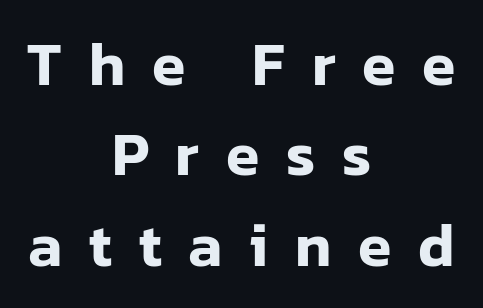
Is this a fixed-width face? No — the glyphs have proportional, varying widths. The lines are quadded center. Substantial extra tracking has been applied to these lines. Unlike a traditional serif, this face leaves its strokes unadorned. Anything drawn beneath the words? Only blank space. Interline gaps are of average width in this sample.
